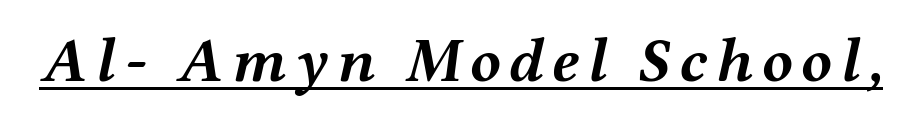
The image shows 63 px semibold, wide type, italic (leaning right); set underlined; medium stroke contrast and a medium x-height.
